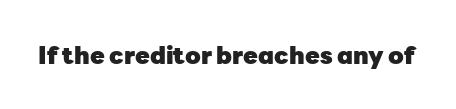
What stands out about the letter spacing? Nothing — it is the standard amount. Upright lettering throughout. Bold? Absolutely — the strokes are thick and heavy. The glyphs are unaccompanied by any horizontal stroke below them.
